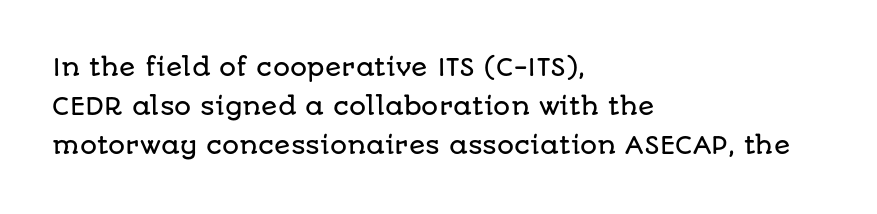
Q: Is the text italic (slanted)? A: No, it is upright.
Q: Is the text underlined? A: No.
Q: How is the paragraph aligned? A: Left-aligned.
Q: Is the spacing between letters normal or unusually wide? A: Normal.
Q: Is the spacing between lines tight, normal or loose? A: Normal.
